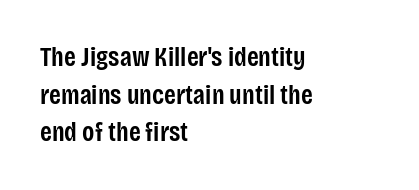
The image shows 27 px text type, upright; set left-aligned, normal line spacing (1.39x), normal letter spacing, not underlined.
